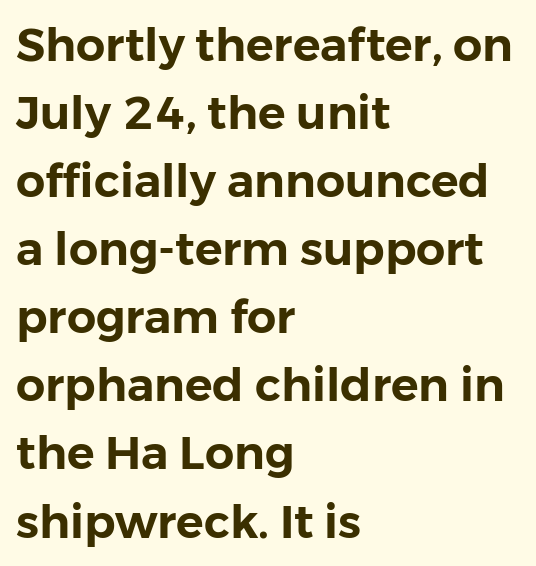
The image shows 46 px sans-serif type, upright; set left-aligned, normal line spacing (1.48x), normal letter spacing, not underlined; low stroke contrast and a medium x-height.
